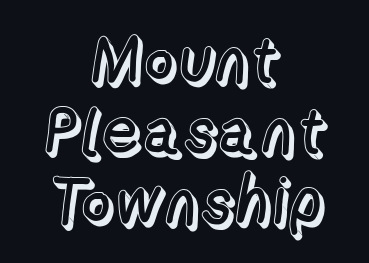
Horizontally, the lines are justified to the midpoint only. Note the varied advance widths — an 'i' is clearly narrower than an 'm'. Leading is clearly below the norm, producing a dense column. The gap between lines stays unmarked. Default kerning and tracking; the words read as compact shapes.
